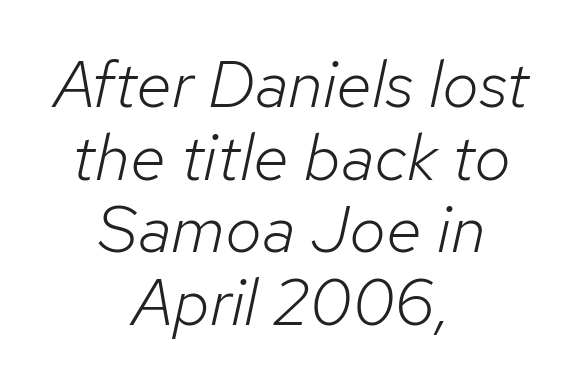
{"italic": "yes", "lean": "right", "slant_degrees": 12, "bold": "no", "weight": "light", "width": "normal", "stroke_contrast": "low", "x_height": "medium", "monospaced": "no", "underline": "no", "align": "center", "line_spacing": "tight", "line_spacing_ratio": 1.1, "letter_spacing": "normal", "letter_spacing_em": 0.0, "glyph_px": 66}
